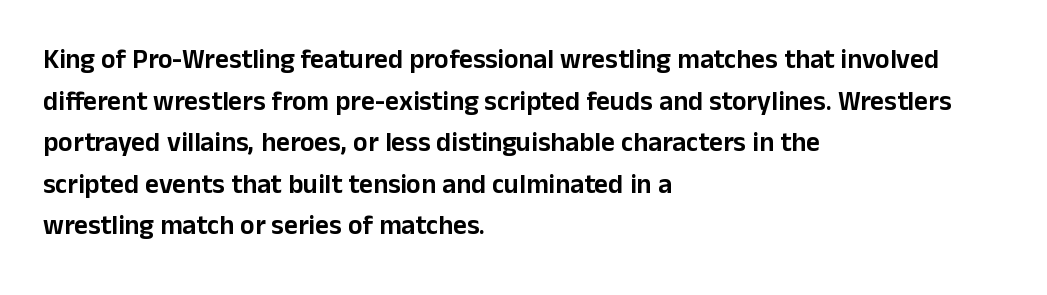
{"italic": "no", "underline": "no", "align": "left", "line_spacing": "normal", "line_spacing_ratio": 1.54, "letter_spacing": "normal", "letter_spacing_em": 0.0, "glyph_px": 27}
